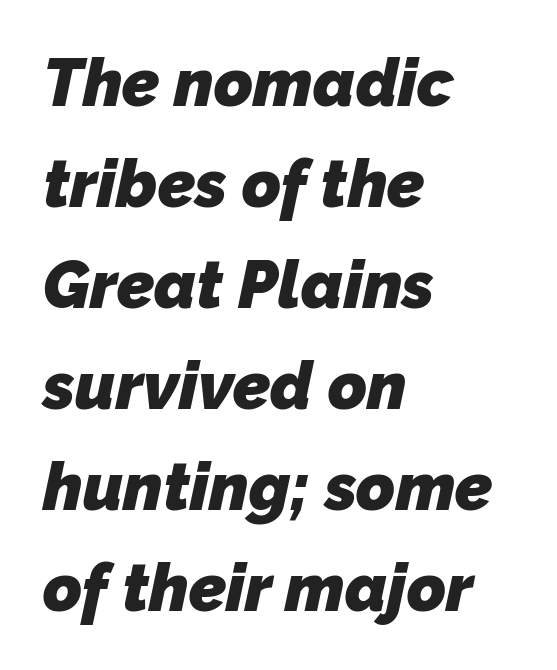
Q: Is the text bold? A: Yes.
Q: Is the typeface a serif or a sans-serif typeface? A: Sans-serif.
Q: Is the text underlined? A: No.
Q: How is the paragraph aligned? A: Left-aligned.
Q: Is the spacing between letters normal or unusually wide? A: Normal.
Q: Is the spacing between lines tight, normal or loose? A: Normal.
Q: Width (condensed, normal, or wide)? A: Normal.
Q: Stroke contrast? A: Low.
Q: x-height? A: Medium.
Q: Monospaced? A: No.
